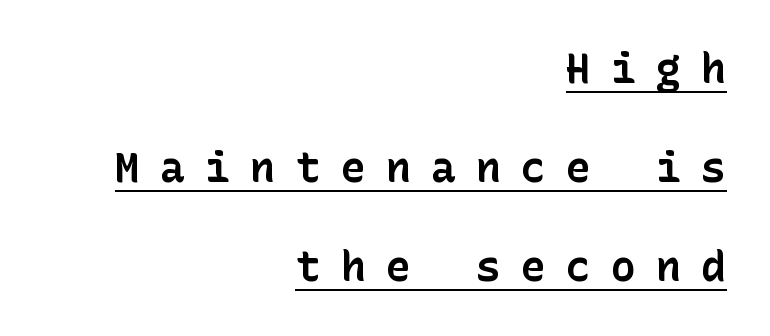
Q: Is the text bold? A: Yes.
Q: Is the text italic (slanted)? A: No, it is upright.
Q: Is the typeface a serif or a sans-serif typeface? A: Sans-serif.
Q: Is the text underlined? A: Yes.
Q: How is the paragraph aligned? A: Right-aligned.
Q: Is the spacing between letters normal or unusually wide? A: Unusually wide.
Q: Is the spacing between lines tight, normal or loose? A: Loose.
Q: Width (condensed, normal, or wide)? A: Normal.
Q: Stroke contrast? A: Low.
Q: x-height? A: Medium.
